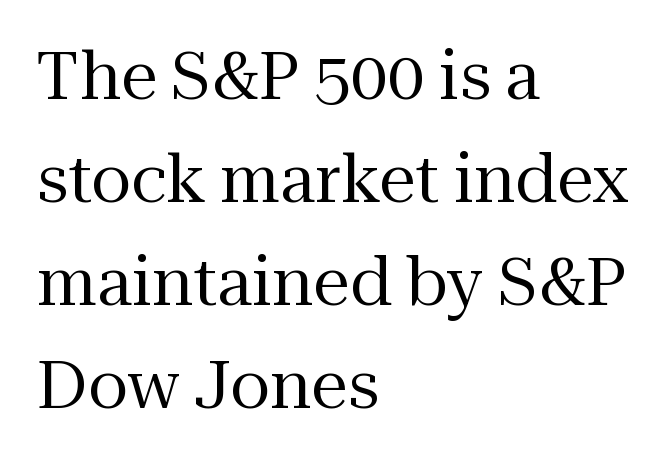
The image shows 66 px regular-weight serif type, upright; set left-aligned, normal line spacing (1.56x), normal letter spacing, not underlined; medium stroke contrast and a medium x-height.
